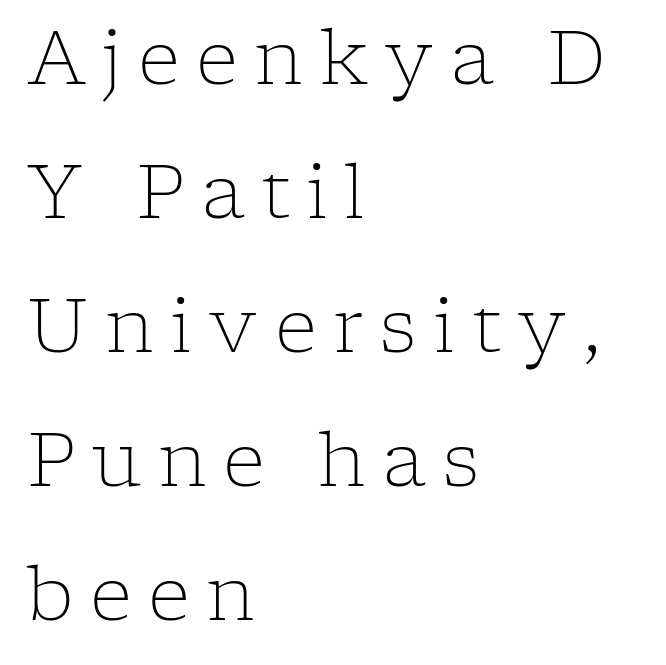
Q: Is the text bold? A: No.
Q: Is the text italic (slanted)? A: No, it is upright.
Q: Is the typeface a serif or a sans-serif typeface? A: Serif.
Q: Is the text underlined? A: No.
Q: How is the paragraph aligned? A: Left-aligned.
Q: Is the spacing between letters normal or unusually wide? A: Unusually wide.
Q: Width (condensed, normal, or wide)? A: Normal.
Q: Stroke contrast? A: Low.
Q: x-height? A: Medium.
Q: Monospaced? A: No.
